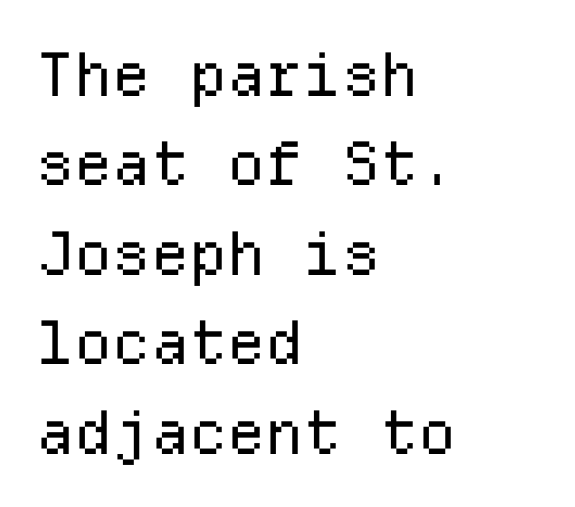
The image shows 60 px regular-weight sans-serif type, upright, monospaced; set left-aligned, normal line spacing (1.49x), normal letter spacing, not underlined; low stroke contrast and a medium x-height.
